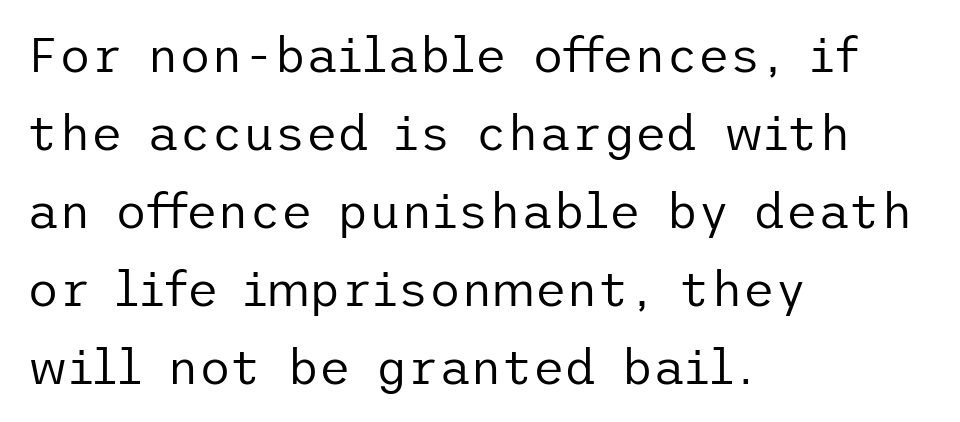
The words here are not underlined. Upright lettering throughout. The passage shown has conventional tracking throughout. Ink coverage per letter is moderate at most. All the whitespace from short lines collects on the right. This is sans-serif lettering, the kind often seen on screens and signage.
